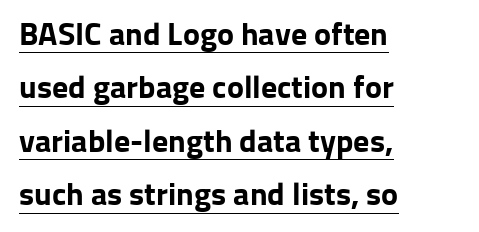
Proportional: the letters do not fall into vertical columns. The font family rendered here belongs to the sans-serif group. Horizontal alignment here is leftward, the default for most running prose. Is there any slant? The stems are plumb. These lines sit exactly where default settings would place them.
